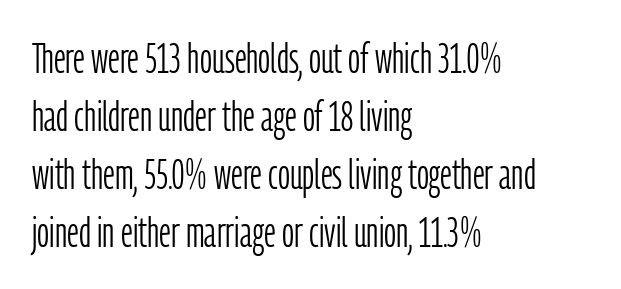
The image shows 42 px light, condensed sans-serif type, upright; set left-aligned, normal line spacing (1.38x), normal letter spacing, not underlined; low stroke contrast and a medium x-height.
